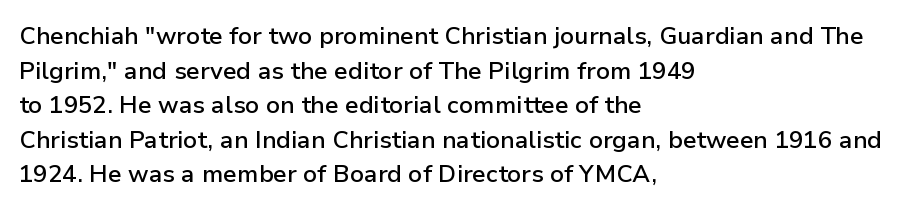
Inter-character spacing is left at the font's built-in metrics. Is there any slant? The stems are plumb. Reading down the block, your eye returns to a fixed left position each line. A semibold gives these letters moderate extra thickness, short of bold.
